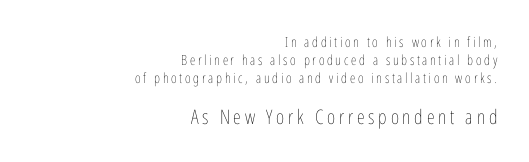
{"italic": "no", "bold": "no", "underline": "no", "align": "right", "line_spacing": "normal", "line_spacing_ratio": 1.28, "larger_block": "second", "size_ratio": 1.43, "glyph_px": 20}
